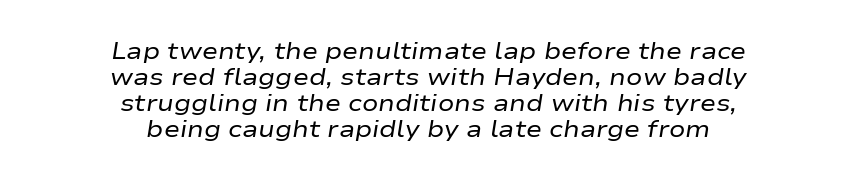
The image shows 24 px text type, italic (leaning right); set centered, tight line spacing (1.08x), normal letter spacing, not underlined.
